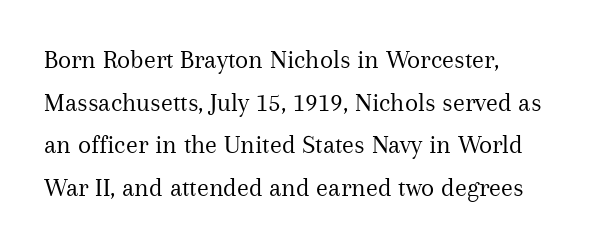
The image shows 27 px text type, upright; set left-aligned, normal line spacing (1.58x), normal letter spacing, not underlined.
